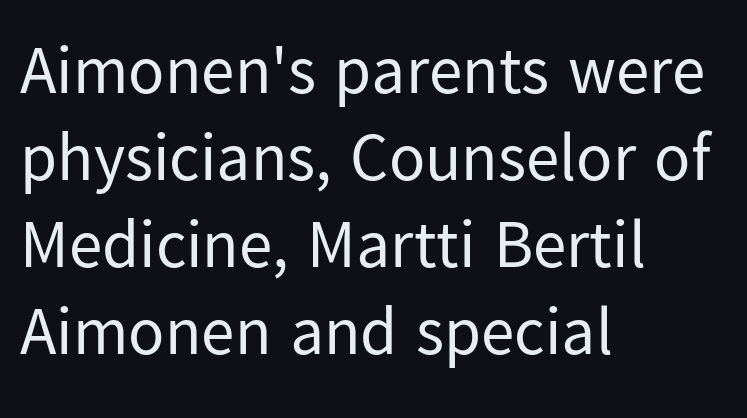
{"serif": "no", "italic": "no", "bold": "no", "weight": "regular", "width": "normal", "stroke_contrast": "low", "x_height": "medium", "monospaced": "no", "underline": "no", "align": "left", "line_spacing": "normal", "line_spacing_ratio": 1.3, "letter_spacing": "normal", "letter_spacing_em": 0.0, "glyph_px": 67}
